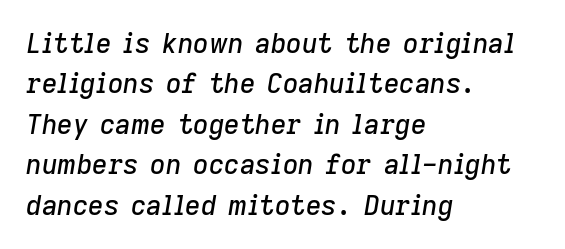
Q: Is the text italic (slanted)? A: Yes, it leans right by about 9 degrees.
Q: Is the text underlined? A: No.
Q: How is the paragraph aligned? A: Left-aligned.
Q: Is the spacing between letters normal or unusually wide? A: Normal.
Q: Is the spacing between lines tight, normal or loose? A: Normal.
